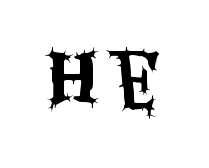
The image shows 72 px condensed sans-serif type, upright; set not underlined; medium stroke contrast and a large x-height.
